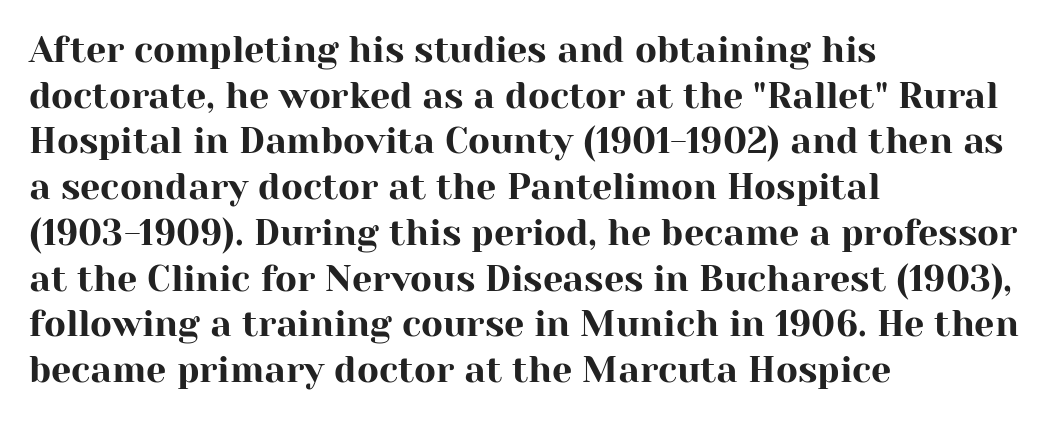
Q: Is the text italic (slanted)? A: No, it is upright.
Q: Is the typeface a serif or a sans-serif typeface? A: Serif.
Q: Is the text underlined? A: No.
Q: How is the paragraph aligned? A: Left-aligned.
Q: Is the spacing between letters normal or unusually wide? A: Normal.
Q: Is the spacing between lines tight, normal or loose? A: Normal.
Q: Width (condensed, normal, or wide)? A: Normal.
Q: Stroke contrast? A: High.
Q: x-height? A: Medium.
Q: Monospaced? A: No.
